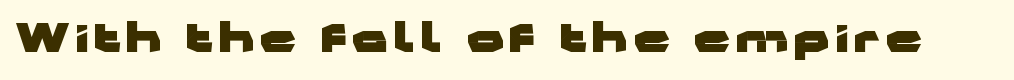
Q: Is the text bold? A: Yes.
Q: Is the text italic (slanted)? A: No, it is upright.
Q: Is the typeface a serif or a sans-serif typeface? A: Sans-serif.
Q: Is the text underlined? A: No.
Q: Width (condensed, normal, or wide)? A: Wide.
Q: Stroke contrast? A: Low.
Q: x-height? A: Medium.
Q: Monospaced? A: No.
